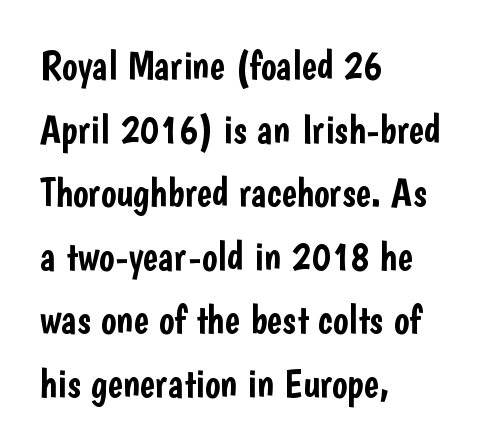
The image shows 41 px condensed sans-serif type, upright; set left-aligned, normal line spacing (1.55x), normal letter spacing, not underlined; low stroke contrast and a medium x-height.
